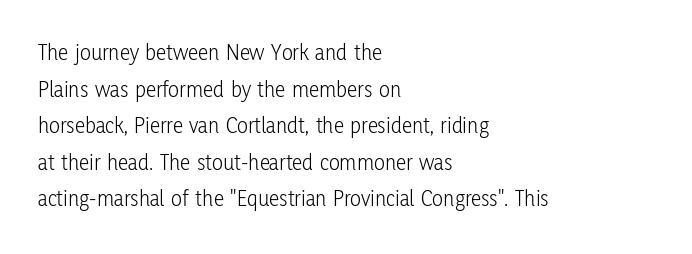
The image shows 23 px text type, upright; set left-aligned, normal line spacing (1.59x), normal letter spacing, not underlined.
